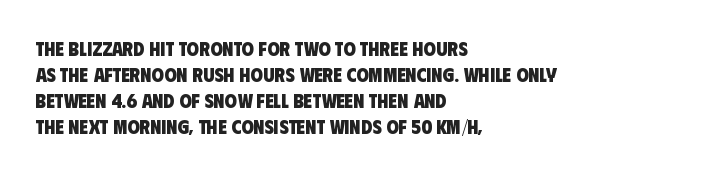
{"bold": "yes", "underline": "no", "align": "left", "line_spacing": "normal", "line_spacing_ratio": 1.3, "letter_spacing": "normal", "letter_spacing_em": 0.0, "glyph_px": 20}
